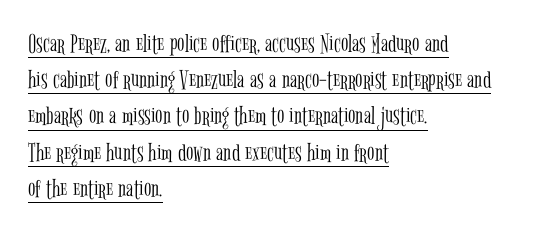
The image shows 27 px text type, upright; set left-aligned, normal line spacing (1.34x), normal letter spacing, underlined.
